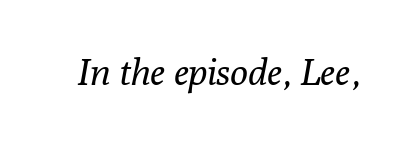
{"serif": "yes", "italic": "yes", "lean": "right", "slant_degrees": 10, "bold": "no", "weight": "regular", "width": "normal", "stroke_contrast": "low", "x_height": "medium", "monospaced": "no", "underline": "no", "letter_spacing": "normal", "letter_spacing_em": 0.0, "glyph_px": 37}
